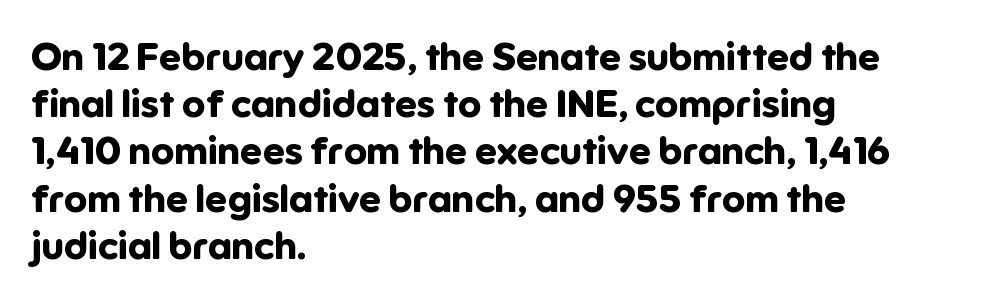
{"serif": "no", "italic": "no", "bold": "yes", "weight": "bold", "width": "normal", "stroke_contrast": "low", "x_height": "medium", "monospaced": "no", "underline": "no", "align": "left", "line_spacing_ratio": 1.21, "letter_spacing": "normal", "letter_spacing_em": 0.0, "glyph_px": 39}
